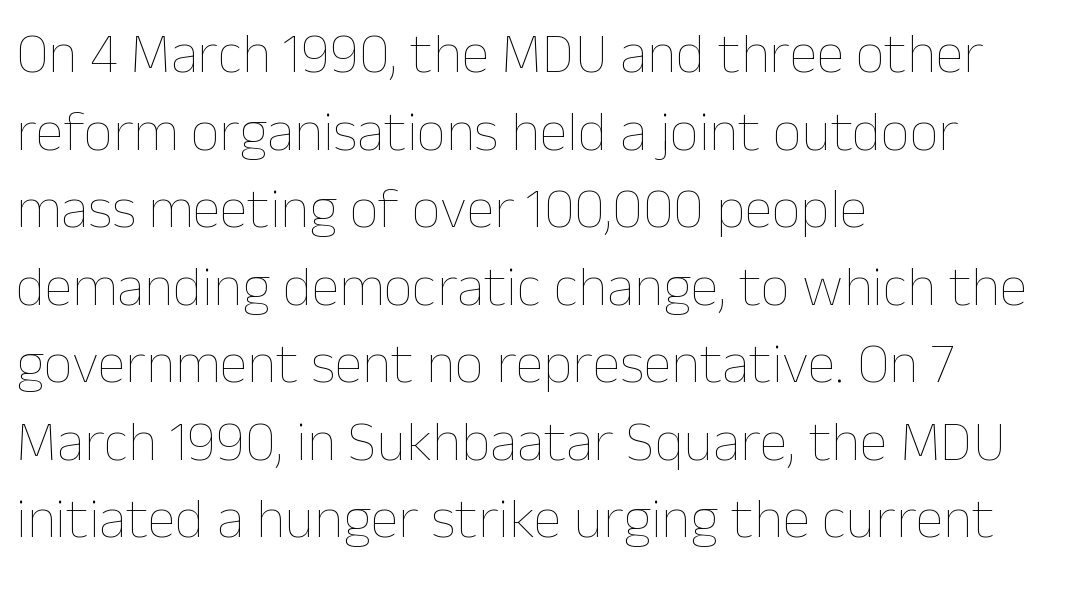
Q: Is the text bold? A: No.
Q: Is the text italic (slanted)? A: No, it is upright.
Q: Is the text underlined? A: No.
Q: How is the paragraph aligned? A: Left-aligned.
Q: Is the spacing between letters normal or unusually wide? A: Normal.
Q: Is the spacing between lines tight, normal or loose? A: Normal.
Q: Width (condensed, normal, or wide)? A: Normal.
Q: Stroke contrast? A: Low.
Q: x-height? A: Medium.
Q: Monospaced? A: No.
